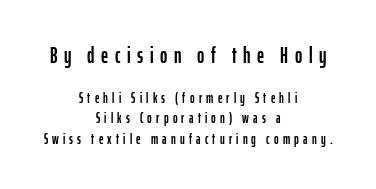
The image shows 22 px text type, upright; set centered, normal line spacing (1.44x), unusually wide letter spacing (+0.3 em), not underlined; the first (top) block is 1.57x larger.
